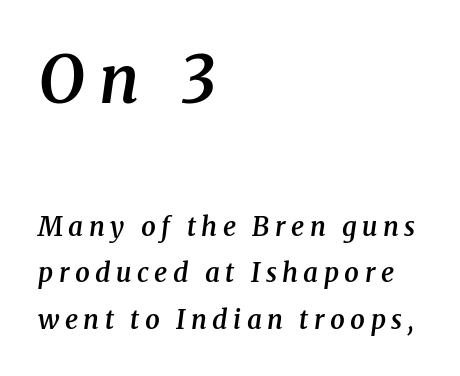
The image shows 66 px semibold serif type, italic (leaning right); set left-aligned, line spacing 1.8x, unusually wide letter spacing (+0.21 em), not underlined; the first (top) block is 2.54x larger; medium stroke contrast and a medium x-height.
